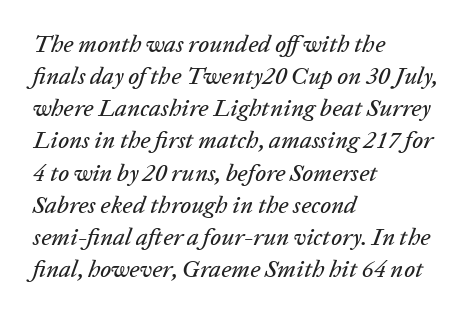
The image shows 24 px text type, italic (leaning right); set left-aligned, normal line spacing (1.34x), normal letter spacing, not underlined.
